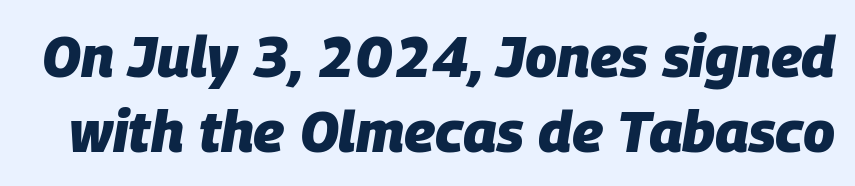
The strokes are fattened all the way to bold. The whole block is typeset with a tilt. Do the characters align in a grid? No, the font is proportional. Students, observe: this is what conventionally led text looks like. This rendering features lettering with no underline. Characters follow at the spacing the type designer built in.
